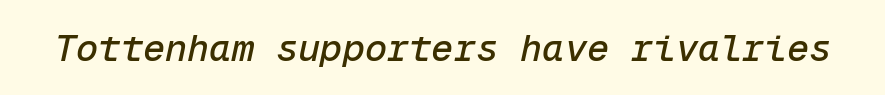
{"italic": "yes", "lean": "right", "slant_degrees": 12, "width": "normal", "stroke_contrast": "low", "x_height": "medium", "monospaced": "yes", "underline": "no", "letter_spacing": "normal", "letter_spacing_em": 0.0, "glyph_px": 37}
